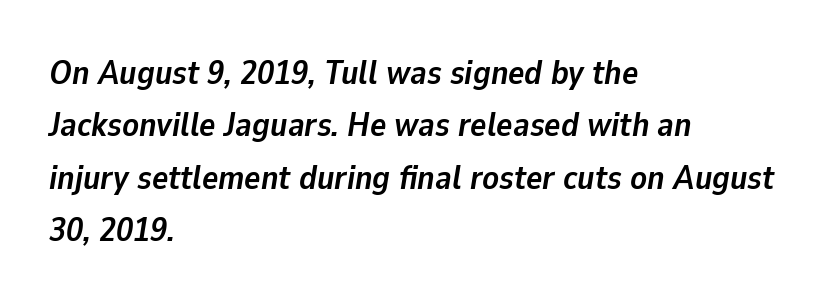
If you drew a ruler down the left edge, every line would touch it. Summary of weight: heavy, a full bold. Students, observe: this is what conventionally led text looks like. Underlining? Definitely not there.
